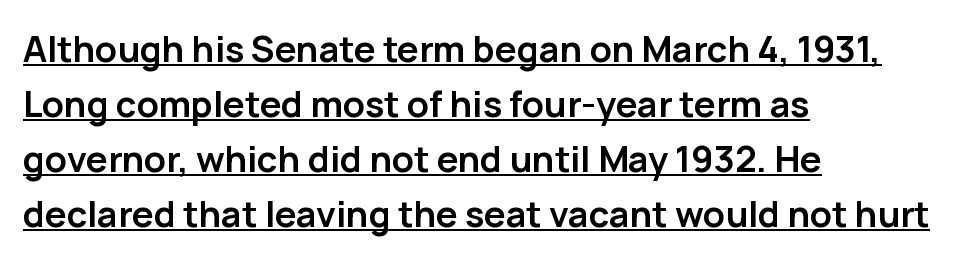
{"serif": "no", "italic": "no", "bold": "yes", "weight": "semibold", "width": "normal", "stroke_contrast": "low", "x_height": "medium", "monospaced": "no", "underline": "yes", "align": "left", "line_spacing": "normal", "line_spacing_ratio": 1.53, "letter_spacing": "normal", "letter_spacing_em": 0.0, "glyph_px": 36}
